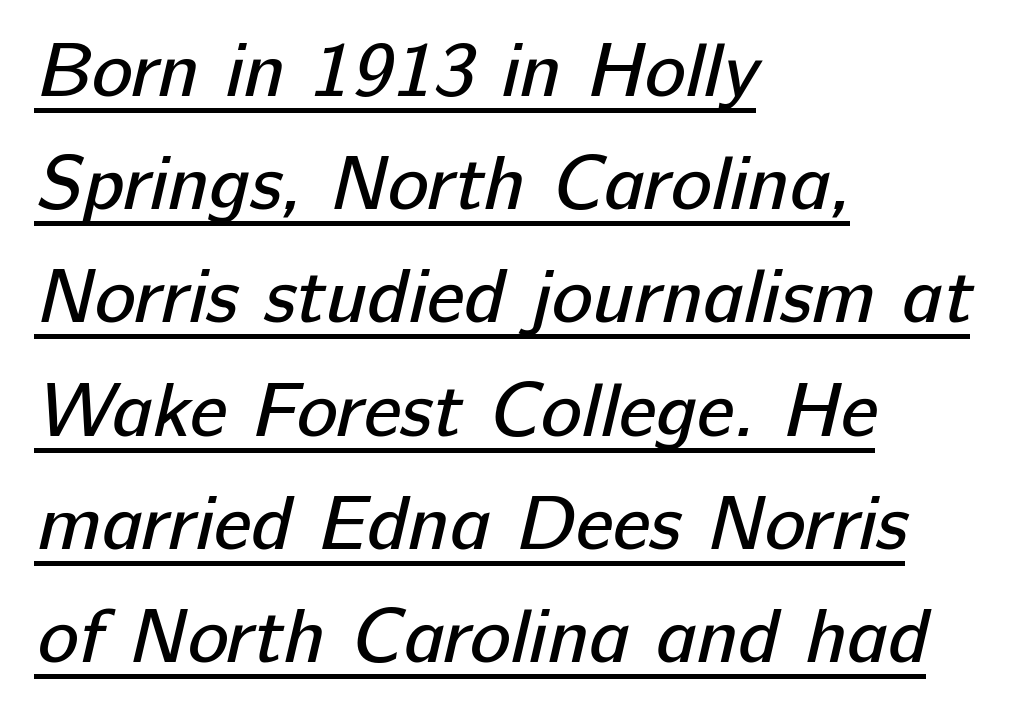
{"serif": "no", "bold": "no", "weight": "regular", "width": "normal", "stroke_contrast": "low", "x_height": "medium", "monospaced": "no", "underline": "yes", "align": "left", "line_spacing": "normal", "line_spacing_ratio": 1.47, "letter_spacing": "normal", "letter_spacing_em": 0.0, "glyph_px": 77}
